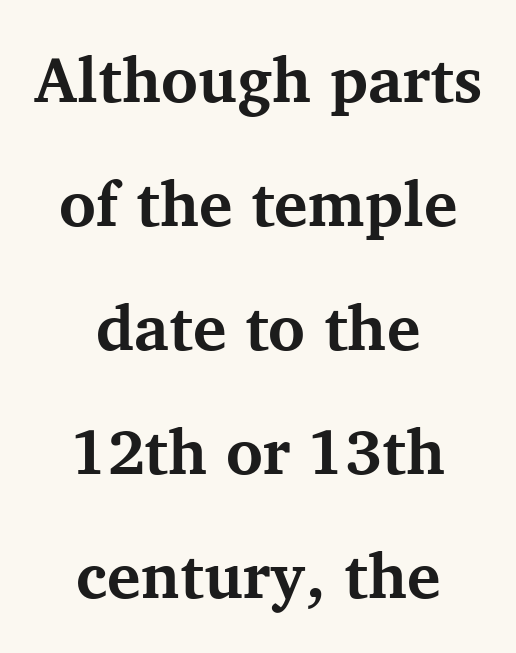
The image shows 63 px bold serif type, upright; set centered, loose line spacing (1.97x), normal letter spacing, not underlined; medium stroke contrast and a medium x-height.
